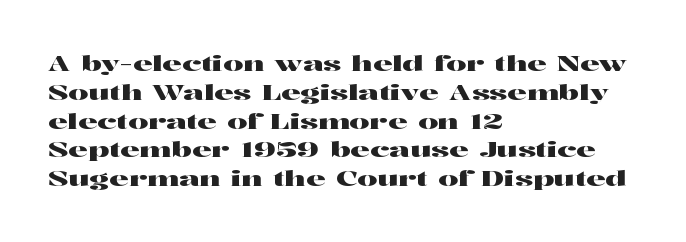
The image shows 22 px text type, upright; set left-aligned, normal line spacing (1.31x), normal letter spacing, not underlined.
